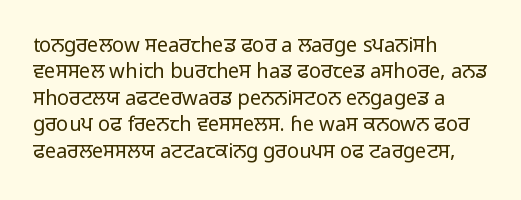
The image shows 20 px text type, upright; set left-aligned, normal line spacing (1.32x), normal letter spacing, not underlined.
